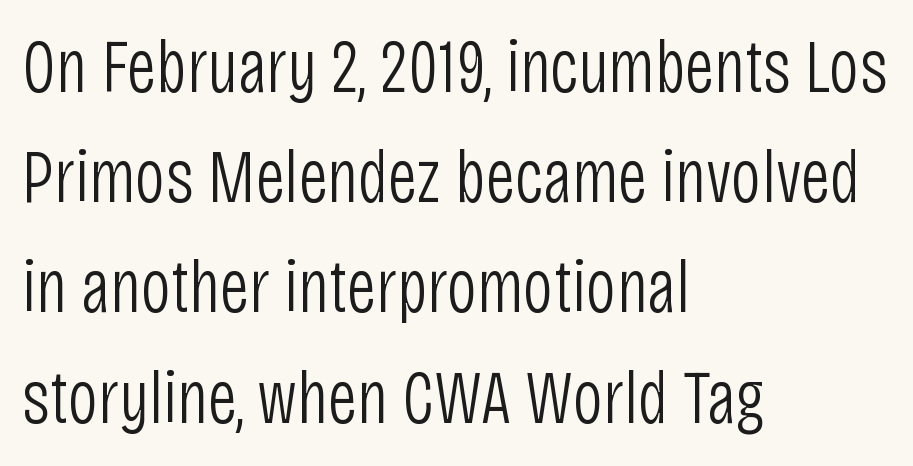
{"serif": "no", "italic": "no", "bold": "no", "weight": "light", "width": "condensed", "stroke_contrast": "low", "x_height": "large", "monospaced": "no", "underline": "no", "align": "left", "line_spacing": "normal", "line_spacing_ratio": 1.47, "letter_spacing": "normal", "letter_spacing_em": 0.0, "glyph_px": 75}
